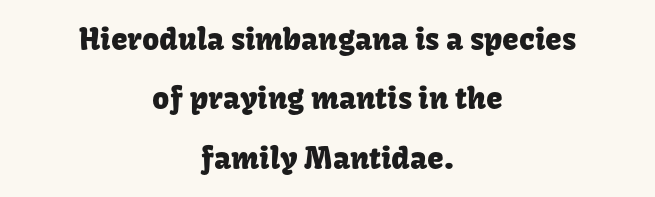
The image shows 30 px sans-serif type, upright; set centered, loose line spacing (1.98x), normal letter spacing, not underlined; low stroke contrast and a medium x-height.
